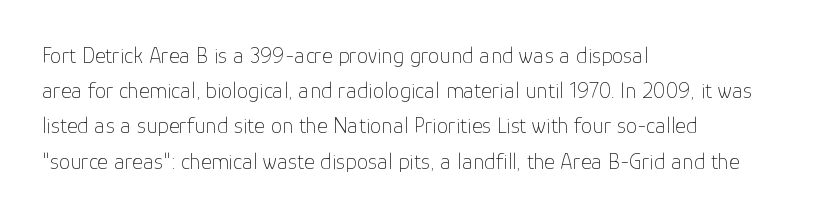
The image shows 23 px text type, upright; set left-aligned, normal line spacing (1.53x), normal letter spacing, not underlined.
